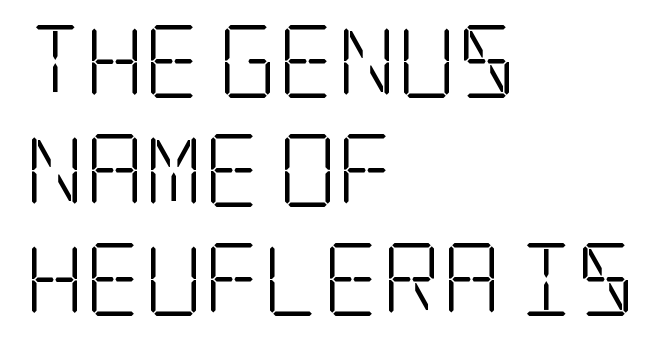
The image shows 73 px light, condensed serif type, upright; set left-aligned, normal line spacing (1.49x), normal letter spacing, not underlined; low stroke contrast and a large x-height.
